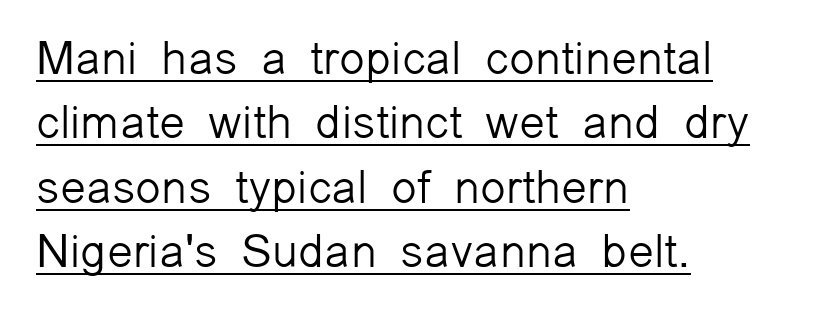
{"serif": "no", "italic": "no", "bold": "no", "weight": "light", "width": "normal", "stroke_contrast": "low", "x_height": "medium", "monospaced": "no", "underline": "yes", "align": "left", "line_spacing": "normal", "line_spacing_ratio": 1.37, "letter_spacing": "normal", "letter_spacing_em": 0.0, "glyph_px": 47}
